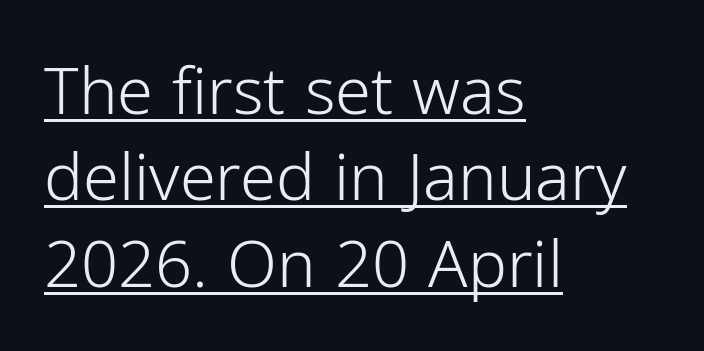
Q: Is the text bold? A: No.
Q: Is the text italic (slanted)? A: No, it is upright.
Q: Is the typeface a serif or a sans-serif typeface? A: Sans-serif.
Q: Is the text underlined? A: Yes.
Q: How is the paragraph aligned? A: Left-aligned.
Q: Is the spacing between letters normal or unusually wide? A: Normal.
Q: Is the spacing between lines tight, normal or loose? A: Normal.
Q: Width (condensed, normal, or wide)? A: Normal.
Q: Stroke contrast? A: Low.
Q: x-height? A: Medium.
Q: Monospaced? A: No.
